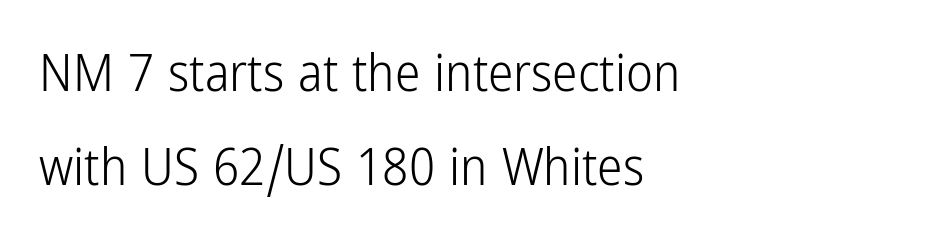
The image shows 51 px light, condensed sans-serif type, upright; set left-aligned, line spacing 1.84x, normal letter spacing, not underlined; low stroke contrast and a medium x-height.
